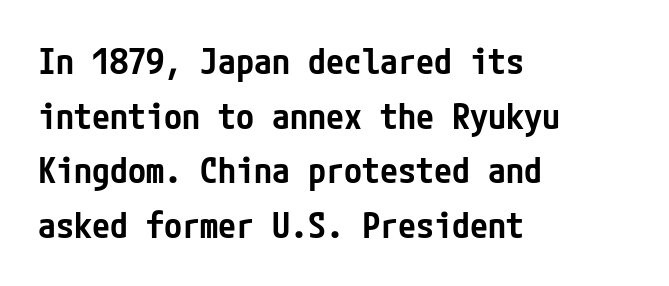
The image shows 36 px semibold, condensed sans-serif type, upright; set left-aligned, normal line spacing (1.52x), normal letter spacing, not underlined; low stroke contrast and a medium x-height.
